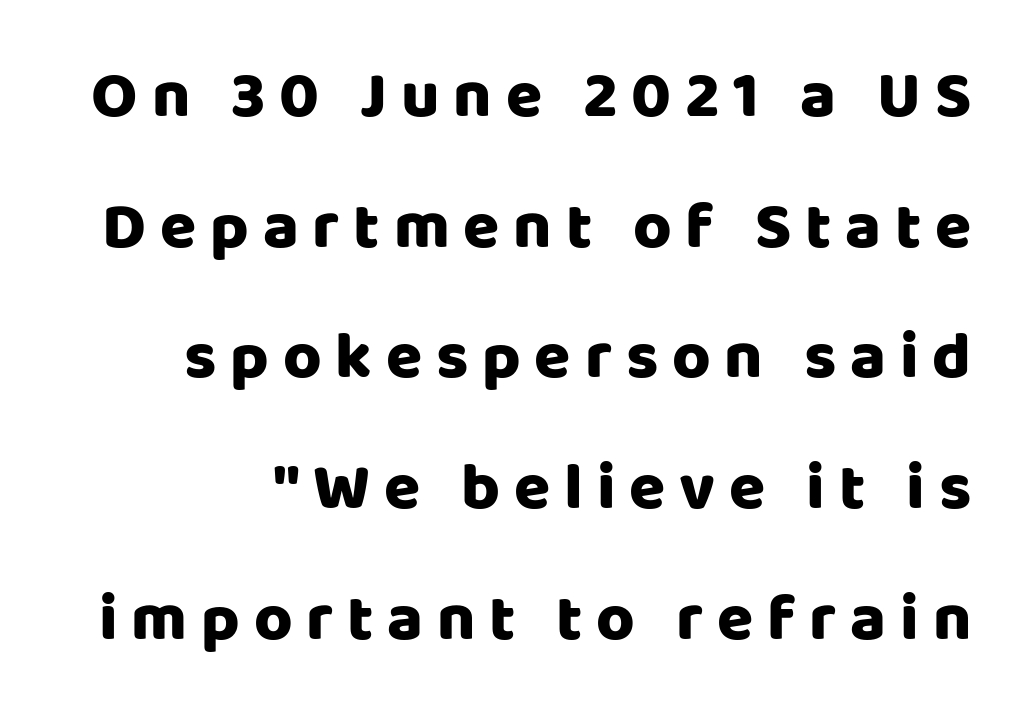
Q: Is the text bold? A: Yes.
Q: Is the text italic (slanted)? A: No, it is upright.
Q: Is the typeface a serif or a sans-serif typeface? A: Sans-serif.
Q: Is the text underlined? A: No.
Q: How is the paragraph aligned? A: Right-aligned.
Q: Is the spacing between letters normal or unusually wide? A: Unusually wide.
Q: Is the spacing between lines tight, normal or loose? A: Loose.
Q: Width (condensed, normal, or wide)? A: Normal.
Q: Stroke contrast? A: Low.
Q: x-height? A: Large.
Q: Monospaced? A: No.
